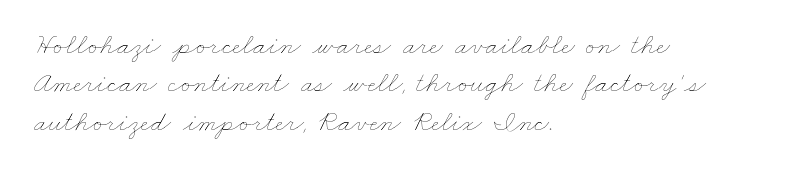
Beneath every word, the page is bare. How would I describe the line gaps? Plain and ordinary. Does the copy run flush right? No — it runs flush left. The line texture is even and compact thanks to regular tracking. This is not heavy type; no bold has been used. The face used here is proportionally spaced, like ordinary book or web type.
